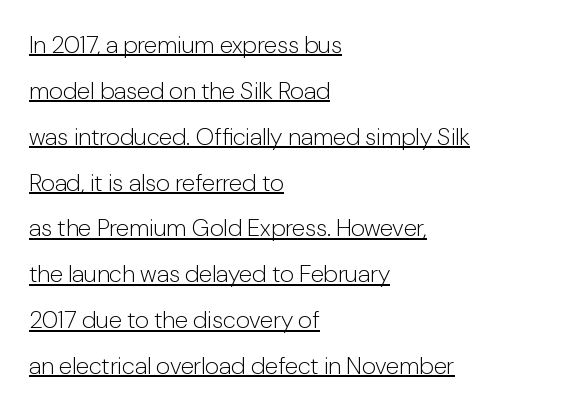
The image shows 24 px text type, upright; set left-aligned, loose line spacing (1.91x), normal letter spacing, underlined.
